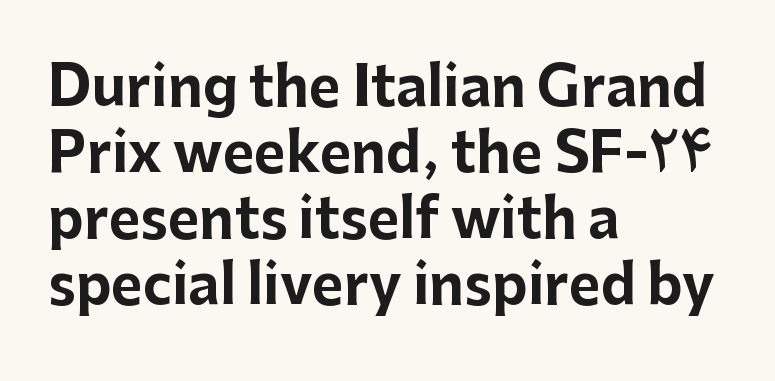
Does the copy run flush right? No — it runs flush left. Compared with typical body copy, the letter spacing here is the same. Here the designer chose a conventional face with non-uniform glyph widths. Lines of text with bare space underneath.
